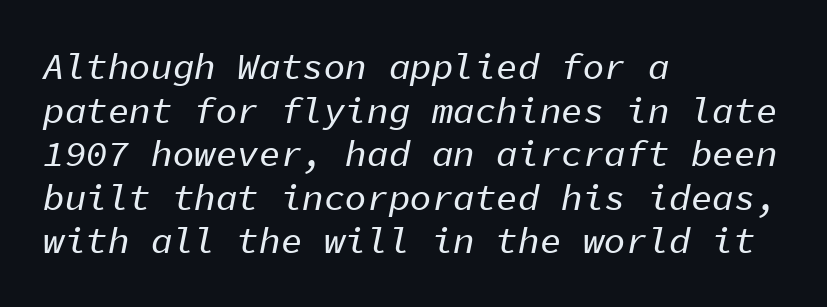
The font's italic variant was chosen for this text. The gaps between neighbouring characters are ordinary and unremarkable. The gap between lines stays unmarked. Is this a fixed-width face? Yes — each glyph sits in an identical cell. Visually the block forms a straight wall on the left and a jagged coastline on the right.
